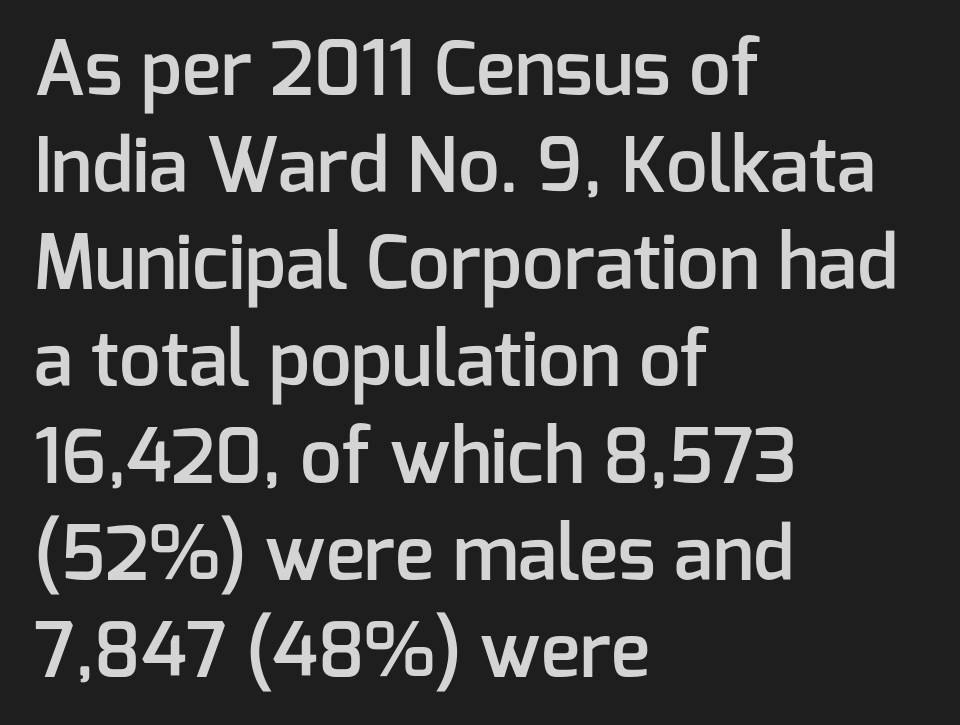
The image shows 74 px semibold sans-serif type, upright; set left-aligned, normal line spacing (1.31x), normal letter spacing, not underlined; low stroke contrast and a medium x-height.
